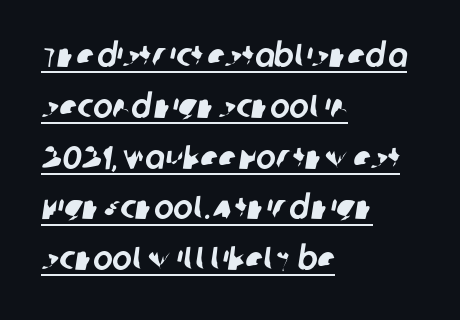
The image shows 33 px sans-serif type; set left-aligned, normal line spacing (1.54x), normal letter spacing, underlined; low stroke contrast and a large x-height.
